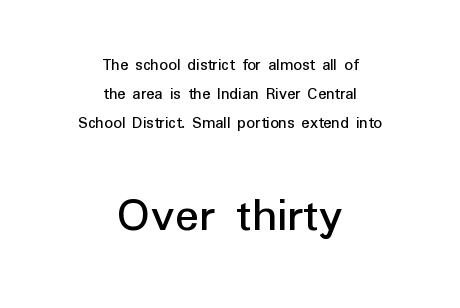
The image shows 50 px sans-serif type, upright; set centered, normal line spacing (1.7x), normal letter spacing, not underlined; the second (bottom) block is 2.94x larger; low stroke contrast and a medium x-height.
